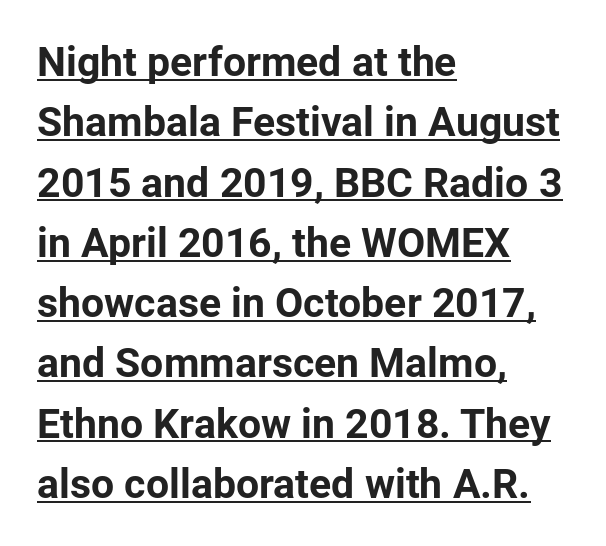
Q: Is the text bold? A: Yes.
Q: Is the text italic (slanted)? A: No, it is upright.
Q: Is the typeface a serif or a sans-serif typeface? A: Sans-serif.
Q: Is the text underlined? A: Yes.
Q: How is the paragraph aligned? A: Left-aligned.
Q: Is the spacing between letters normal or unusually wide? A: Normal.
Q: Is the spacing between lines tight, normal or loose? A: Normal.
Q: Width (condensed, normal, or wide)? A: Normal.
Q: Stroke contrast? A: Low.
Q: x-height? A: Medium.
Q: Monospaced? A: No.
